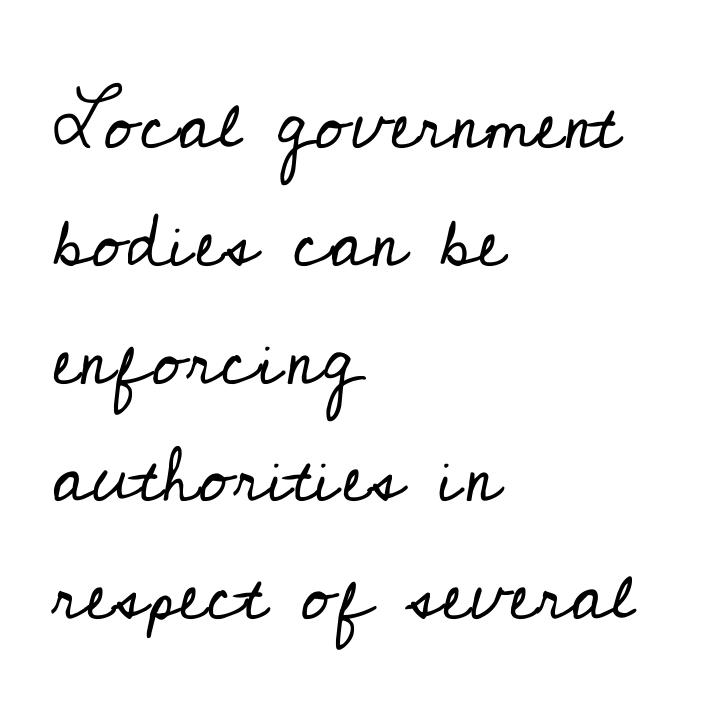
Q: Is the text bold? A: No.
Q: Is the text italic (slanted)? A: Yes.
Q: Is the typeface a serif or a sans-serif typeface? A: Serif.
Q: Is the text underlined? A: No.
Q: How is the paragraph aligned? A: Left-aligned.
Q: Is the spacing between letters normal or unusually wide? A: Normal.
Q: Is the spacing between lines tight, normal or loose? A: Normal.
Q: Width (condensed, normal, or wide)? A: Normal.
Q: Stroke contrast? A: Low.
Q: x-height? A: Small.
Q: Monospaced? A: No.
